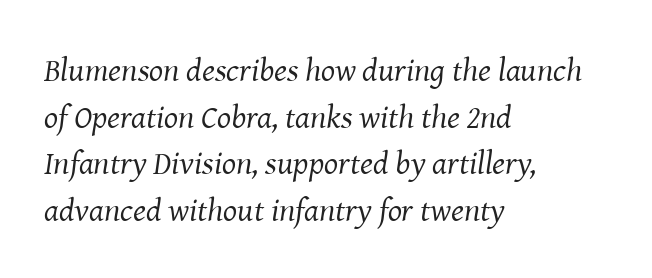
{"serif": "yes", "italic": "yes", "lean": "right", "slant_degrees": 8, "bold": "no", "weight": "regular", "width": "normal", "stroke_contrast": "medium", "x_height": "medium", "monospaced": "no", "underline": "no", "align": "left", "line_spacing": "normal", "line_spacing_ratio": 1.41, "letter_spacing": "normal", "letter_spacing_em": 0.0, "glyph_px": 33}
